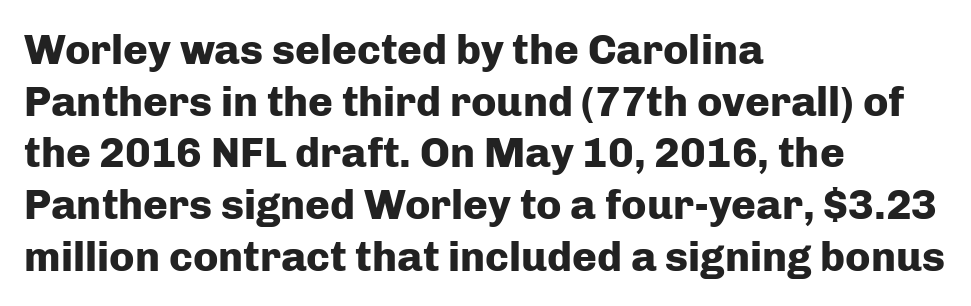
The image shows 42 px heavy sans-serif type, upright; set left-aligned, line spacing 1.23x, normal letter spacing, not underlined; low stroke contrast and a medium x-height.
